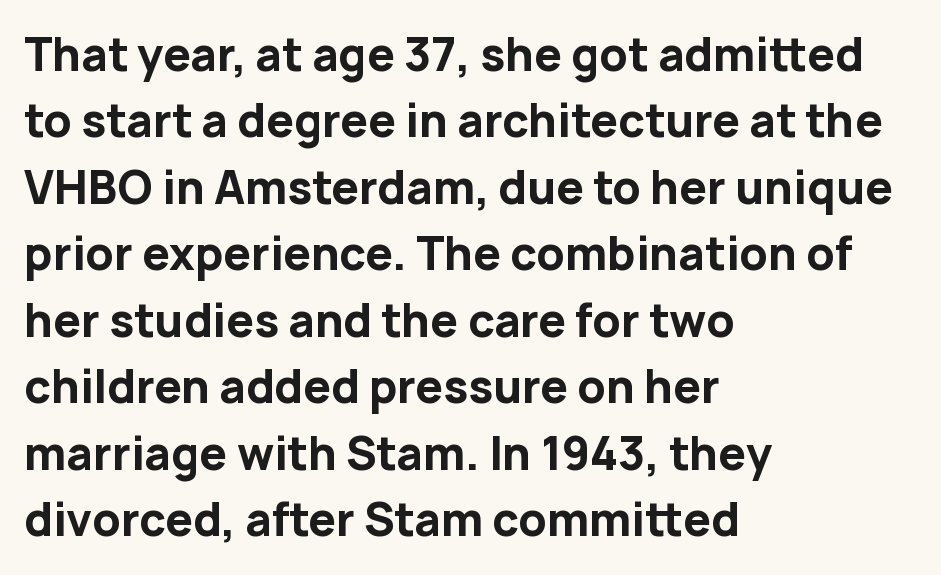
Q: Is the text bold? A: Yes.
Q: Is the text italic (slanted)? A: No, it is upright.
Q: Is the typeface a serif or a sans-serif typeface? A: Sans-serif.
Q: Is the text underlined? A: No.
Q: How is the paragraph aligned? A: Left-aligned.
Q: Is the spacing between letters normal or unusually wide? A: Normal.
Q: Is the spacing between lines tight, normal or loose? A: Normal.
Q: Width (condensed, normal, or wide)? A: Normal.
Q: Stroke contrast? A: Low.
Q: x-height? A: Medium.
Q: Monospaced? A: No.
